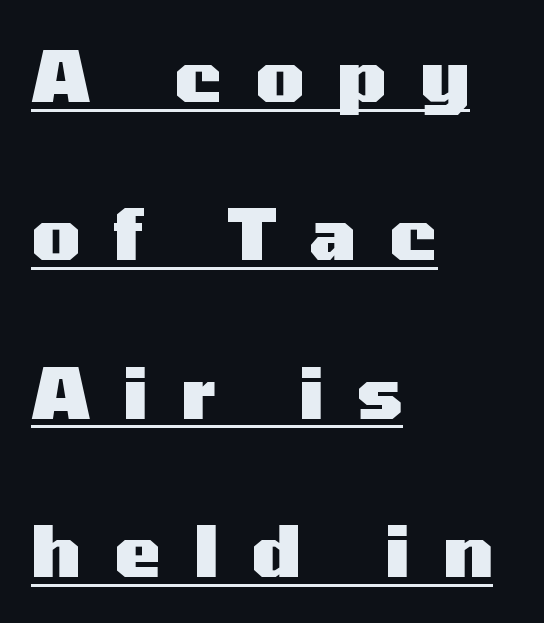
Q: Is the text bold? A: Yes.
Q: Is the text italic (slanted)? A: No, it is upright.
Q: Is the typeface a serif or a sans-serif typeface? A: Sans-serif.
Q: Is the text underlined? A: Yes.
Q: How is the paragraph aligned? A: Left-aligned.
Q: Is the spacing between letters normal or unusually wide? A: Unusually wide.
Q: Is the spacing between lines tight, normal or loose? A: Loose.
Q: Width (condensed, normal, or wide)? A: Wide.
Q: Stroke contrast? A: Medium.
Q: x-height? A: Medium.
Q: Monospaced? A: No.
